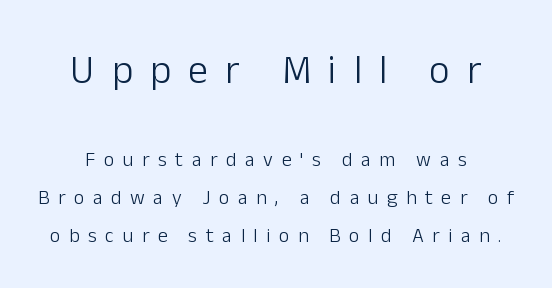
This is roman type, the default non-slanted kind. The rendering uses natural spacing where letterforms have individual widths. The compositor balanced each line on the midline. Top chunk: large. Bottom chunk: small. The tracking jumps out immediately: characters are airy and widely separated. Underline: absent.
